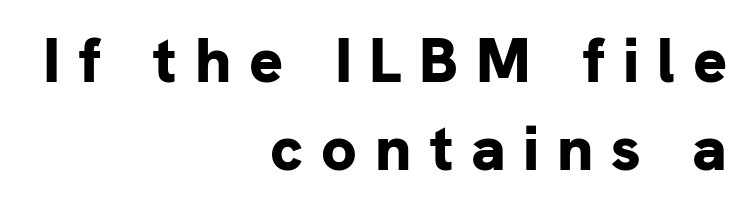
The image shows 63 px bold sans-serif type, upright; set right-aligned, normal line spacing (1.4x), unusually wide letter spacing (+0.28 em), not underlined; low stroke contrast and a medium x-height.
